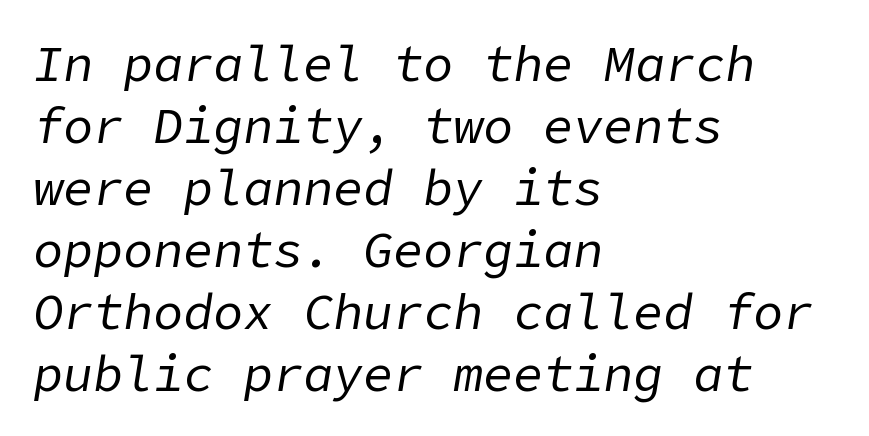
Q: Is the text bold? A: No.
Q: Is the text italic (slanted)? A: Yes, it leans right by about 9 degrees.
Q: Is the text underlined? A: No.
Q: How is the paragraph aligned? A: Left-aligned.
Q: Is the spacing between letters normal or unusually wide? A: Normal.
Q: Width (condensed, normal, or wide)? A: Normal.
Q: Stroke contrast? A: Low.
Q: x-height? A: Medium.
